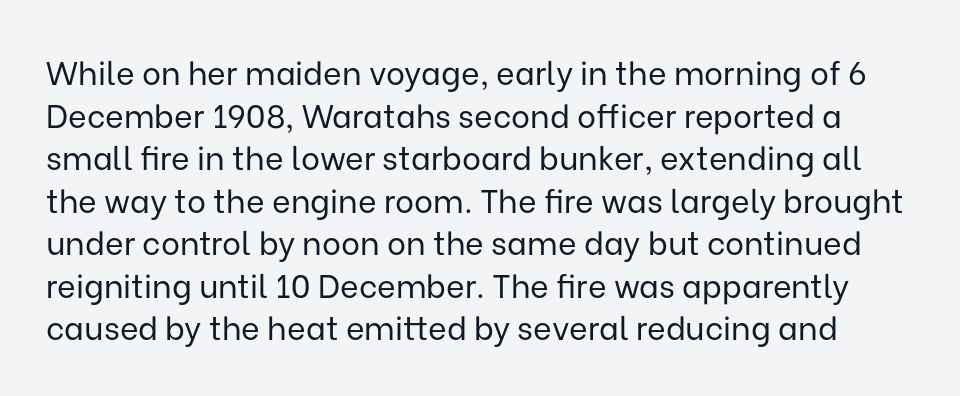
Q: Is the text bold? A: No.
Q: Is the text italic (slanted)? A: No, it is upright.
Q: Is the typeface a serif or a sans-serif typeface? A: Sans-serif.
Q: Is the text underlined? A: No.
Q: Is the spacing between letters normal or unusually wide? A: Normal.
Q: Is the spacing between lines tight, normal or loose? A: Normal.
Q: Width (condensed, normal, or wide)? A: Normal.
Q: Stroke contrast? A: Low.
Q: x-height? A: Medium.
Q: Monospaced? A: No.
